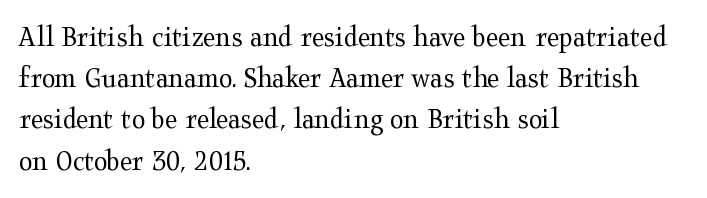
{"serif": "yes", "italic": "no", "bold": "no", "weight": "regular", "width": "wide", "stroke_contrast": "medium", "x_height": "medium", "monospaced": "no", "underline": "no", "align": "left", "line_spacing": "normal", "line_spacing_ratio": 1.33, "letter_spacing": "normal", "letter_spacing_em": 0.0, "glyph_px": 31}
